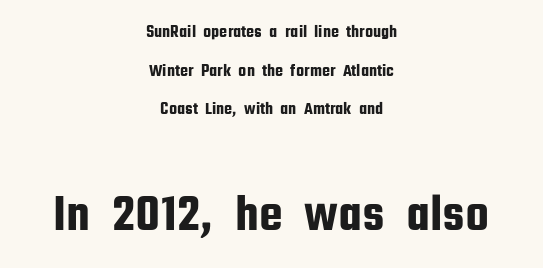
The image shows 53 px condensed sans-serif type, upright; set centered, loose line spacing (2.14x), normal letter spacing, not underlined; the second (bottom) block is 2.94x larger; low stroke contrast and a medium x-height.
